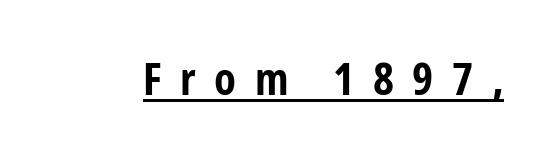
Q: Is the text bold? A: Yes.
Q: Is the text italic (slanted)? A: No, it is upright.
Q: Is the typeface a serif or a sans-serif typeface? A: Sans-serif.
Q: Is the text underlined? A: Yes.
Q: Is the spacing between letters normal or unusually wide? A: Unusually wide.
Q: Width (condensed, normal, or wide)? A: Condensed.
Q: Stroke contrast? A: Low.
Q: x-height? A: Medium.
Q: Monospaced? A: No.
